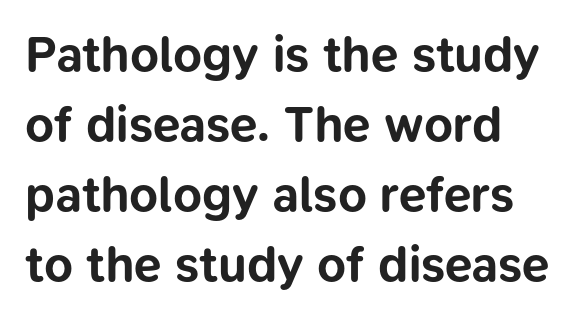
Q: Is the text bold? A: Yes.
Q: Is the text italic (slanted)? A: No, it is upright.
Q: Is the typeface a serif or a sans-serif typeface? A: Sans-serif.
Q: Is the text underlined? A: No.
Q: How is the paragraph aligned? A: Left-aligned.
Q: Is the spacing between letters normal or unusually wide? A: Normal.
Q: Is the spacing between lines tight, normal or loose? A: Normal.
Q: Width (condensed, normal, or wide)? A: Normal.
Q: Stroke contrast? A: Low.
Q: x-height? A: Medium.
Q: Monospaced? A: No.
